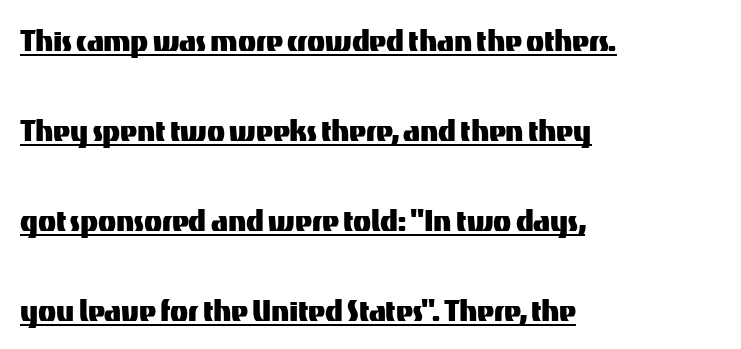
The image shows 37 px sans-serif type, upright; set left-aligned, loose line spacing (2.43x), normal letter spacing, underlined; medium stroke contrast and a medium x-height.
